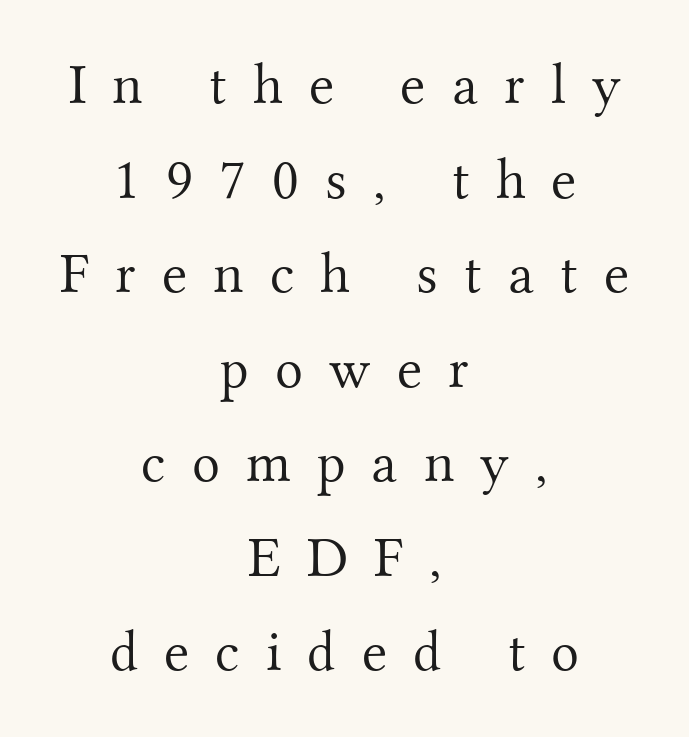
Clear beneath every line of the passage. Does the type have serifs? Yes, each stem ends in a small foot. The font's upright variant was chosen for this text. Caption: multi-line text, centered on the measure.
